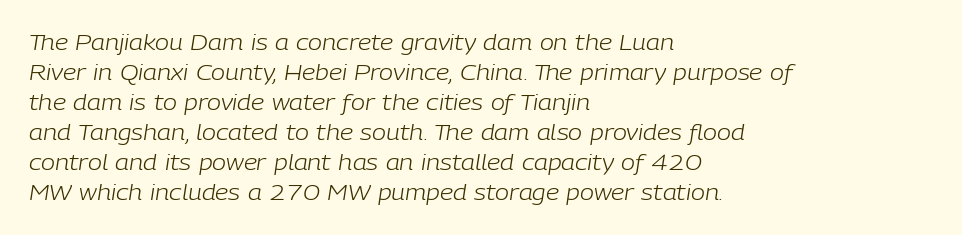
The image shows 21 px text type, italic (leaning right); set left-aligned, normal line spacing (1.43x), normal letter spacing, not underlined.
